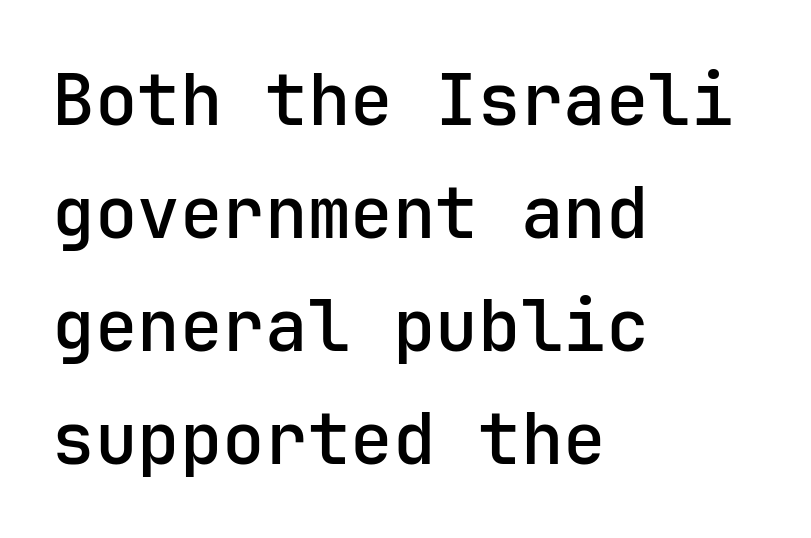
{"serif": "no", "italic": "no", "width": "normal", "stroke_contrast": "low", "x_height": "medium", "monospaced": "yes", "underline": "no", "align": "left", "line_spacing": "normal", "line_spacing_ratio": 1.59, "letter_spacing": "normal", "letter_spacing_em": 0.0, "glyph_px": 71}
